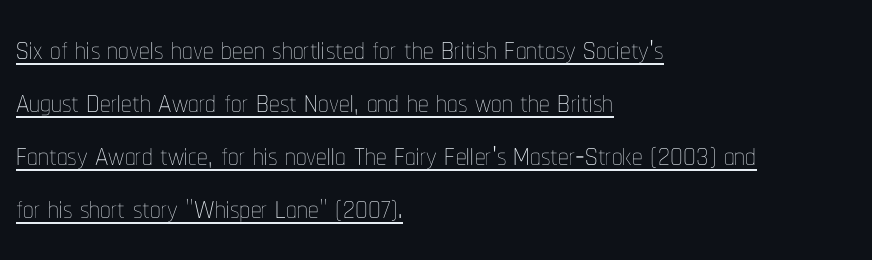
Q: Is the text bold? A: No.
Q: Is the text italic (slanted)? A: No, it is upright.
Q: Is the text underlined? A: Yes.
Q: How is the paragraph aligned? A: Left-aligned.
Q: Is the spacing between letters normal or unusually wide? A: Normal.
Q: Is the spacing between lines tight, normal or loose? A: Normal.
Q: Width (condensed, normal, or wide)? A: Condensed.
Q: Stroke contrast? A: Low.
Q: x-height? A: Medium.
Q: Monospaced? A: No.
